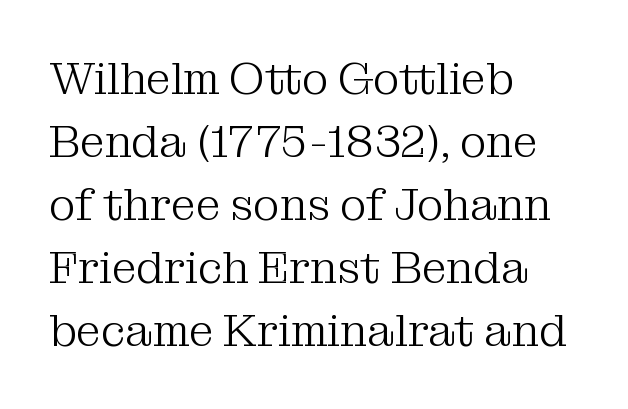
Q: Is the text bold? A: No.
Q: Is the text italic (slanted)? A: No, it is upright.
Q: Is the typeface a serif or a sans-serif typeface? A: Serif.
Q: Is the text underlined? A: No.
Q: How is the paragraph aligned? A: Left-aligned.
Q: Is the spacing between letters normal or unusually wide? A: Normal.
Q: Is the spacing between lines tight, normal or loose? A: Normal.
Q: Width (condensed, normal, or wide)? A: Normal.
Q: Stroke contrast? A: Medium.
Q: x-height? A: Medium.
Q: Monospaced? A: No.
